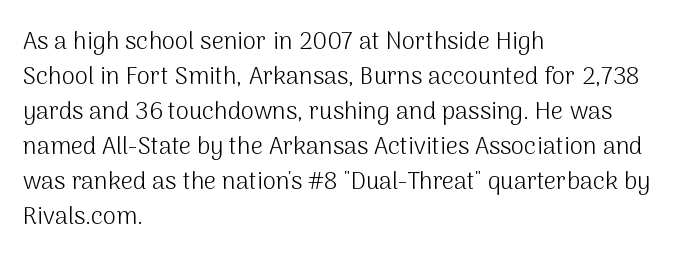
The image shows 24 px text type, upright; set left-aligned, normal line spacing (1.46x), normal letter spacing, not underlined.
